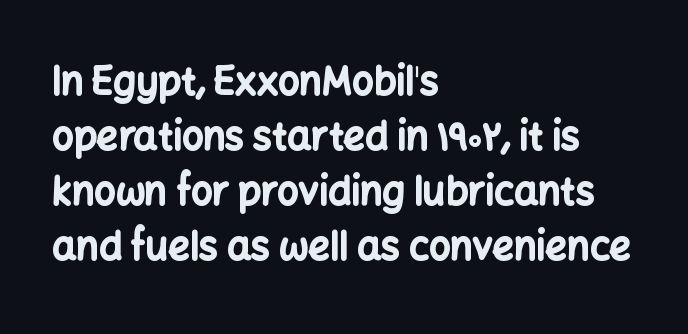
{"serif": "no", "italic": "no", "bold": "yes", "weight": "bold", "width": "normal", "stroke_contrast": "low", "x_height": "medium", "monospaced": "no", "underline": "no", "align": "left", "line_spacing": "normal", "line_spacing_ratio": 1.45, "letter_spacing": "normal", "letter_spacing_em": 0.0, "glyph_px": 38}
